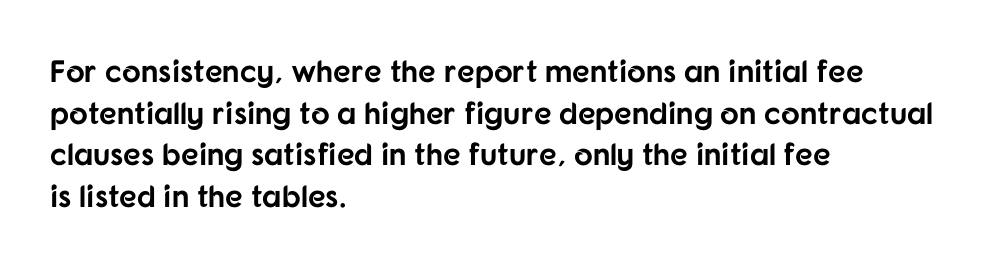
Q: Is the text bold? A: Yes.
Q: Is the text italic (slanted)? A: No, it is upright.
Q: Is the typeface a serif or a sans-serif typeface? A: Sans-serif.
Q: Is the text underlined? A: No.
Q: How is the paragraph aligned? A: Left-aligned.
Q: Is the spacing between letters normal or unusually wide? A: Normal.
Q: Is the spacing between lines tight, normal or loose? A: Normal.
Q: Width (condensed, normal, or wide)? A: Normal.
Q: Stroke contrast? A: Low.
Q: x-height? A: Medium.
Q: Monospaced? A: No.
